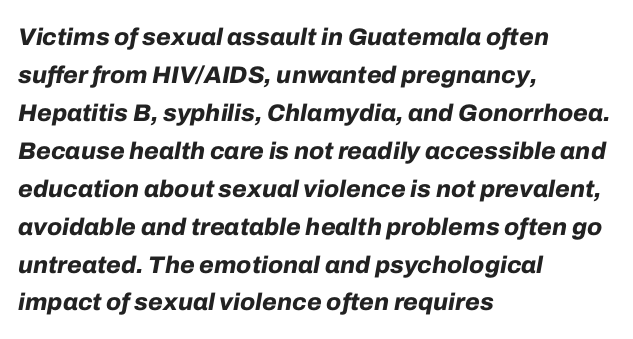
The image shows 24 px bold type, italic (leaning right); set left-aligned, normal line spacing (1.58x), normal letter spacing, not underlined.
